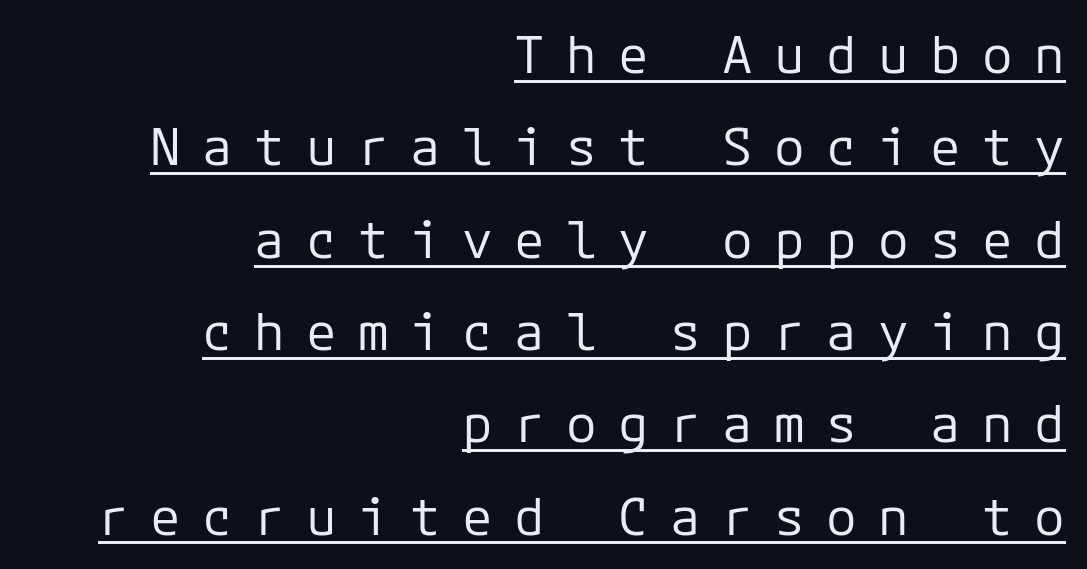
Emphasis is given by a line drawn under the lettering. Is this a sans? Yes — the strokes have no serifs. No letter is thick-stroked: the sample isn't bold. Compared with typical body copy, the letter spacing here is much looser. Nope, not italic — everything's standing straight.
